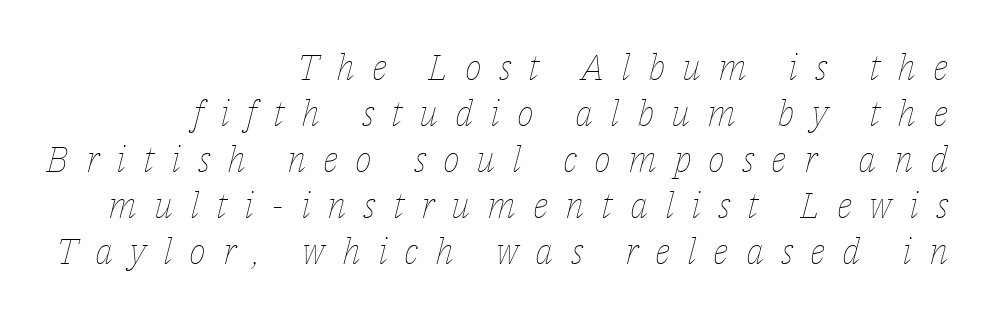
The image shows 36 px thin type, italic (leaning right); set right-aligned, normal line spacing (1.28x), unusually wide letter spacing (+0.47 em), not underlined; low stroke contrast and a medium x-height.
